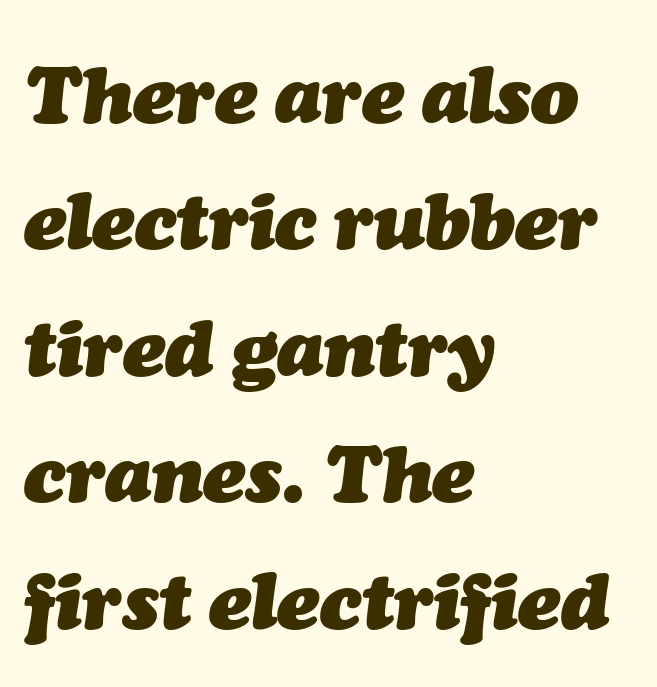
{"italic": "yes", "lean": "right", "slant_degrees": 7, "bold": "yes", "weight": "heavy", "width": "normal", "stroke_contrast": "medium", "x_height": "medium", "monospaced": "no", "underline": "no", "align": "left", "line_spacing": "normal", "line_spacing_ratio": 1.6, "letter_spacing": "normal", "letter_spacing_em": 0.0, "glyph_px": 79}
